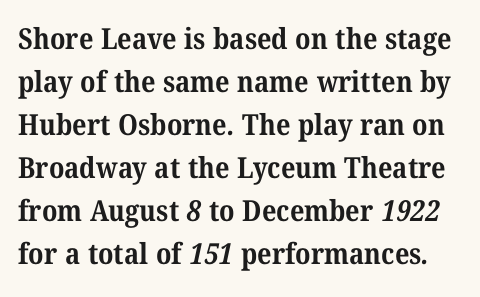
Q: Is the text bold? A: Yes.
Q: Is the typeface a serif or a sans-serif typeface? A: Serif.
Q: Is the text underlined? A: No.
Q: Is the spacing between letters normal or unusually wide? A: Normal.
Q: Is the spacing between lines tight, normal or loose? A: Normal.
Q: Width (condensed, normal, or wide)? A: Normal.
Q: Stroke contrast? A: Medium.
Q: x-height? A: Medium.
Q: Monospaced? A: No.
